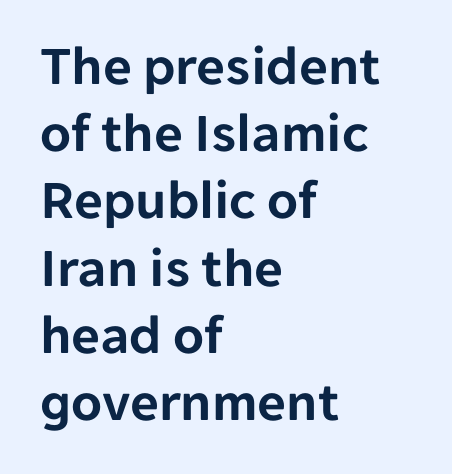
Q: Is the text italic (slanted)? A: No, it is upright.
Q: Is the typeface a serif or a sans-serif typeface? A: Sans-serif.
Q: Is the text underlined? A: No.
Q: How is the paragraph aligned? A: Left-aligned.
Q: Is the spacing between letters normal or unusually wide? A: Normal.
Q: Width (condensed, normal, or wide)? A: Normal.
Q: Stroke contrast? A: Low.
Q: x-height? A: Medium.
Q: Monospaced? A: No.
